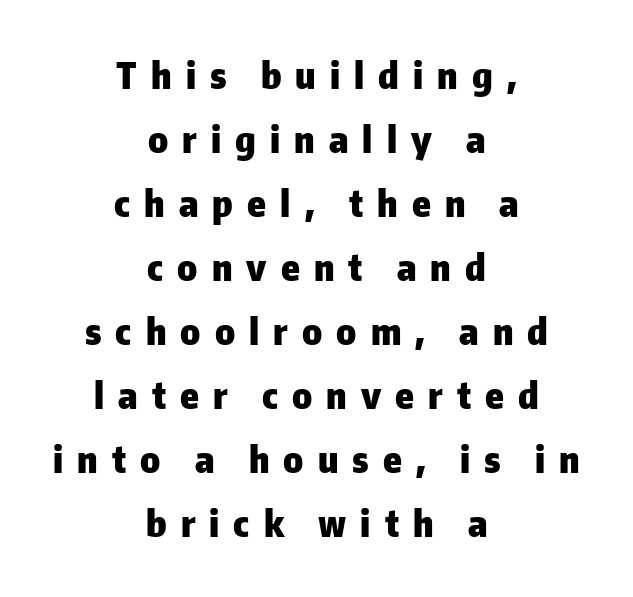
The image shows 37 px heavy sans-serif type, upright; set centered, line spacing 1.73x, unusually wide letter spacing (+0.38 em), not underlined; low stroke contrast and a medium x-height.
